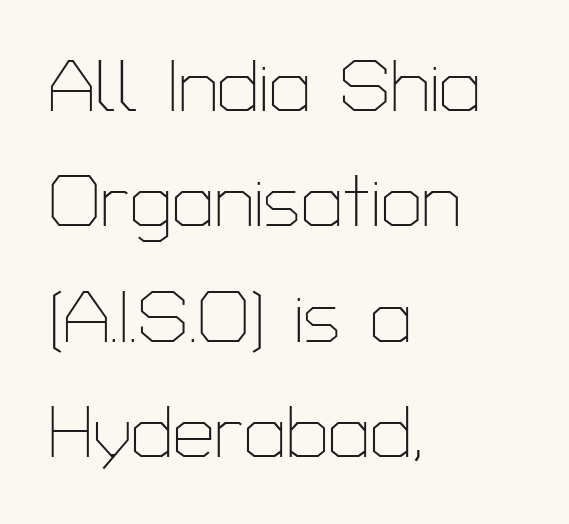
Q: Is the text bold? A: No.
Q: Is the text italic (slanted)? A: No, it is upright.
Q: Is the typeface a serif or a sans-serif typeface? A: Sans-serif.
Q: Is the text underlined? A: No.
Q: How is the paragraph aligned? A: Left-aligned.
Q: Is the spacing between letters normal or unusually wide? A: Normal.
Q: Is the spacing between lines tight, normal or loose? A: Normal.
Q: Width (condensed, normal, or wide)? A: Normal.
Q: Stroke contrast? A: Low.
Q: x-height? A: Medium.
Q: Monospaced? A: No.
